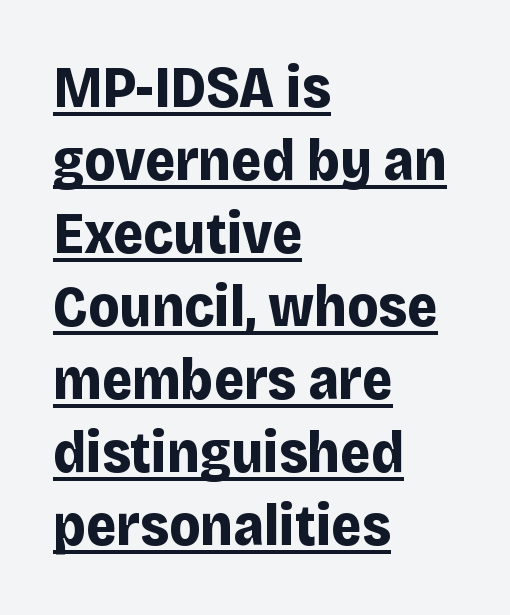
Unlike a traditional serif, this face leaves its strokes unadorned. Students, observe the line beneath the letters — that is underlining. Do the characters align in a grid? No, the font is proportional. Every row of glyphs begins at an identical x-position on the left. What's the leading like? Ordinary, nothing unusual.
